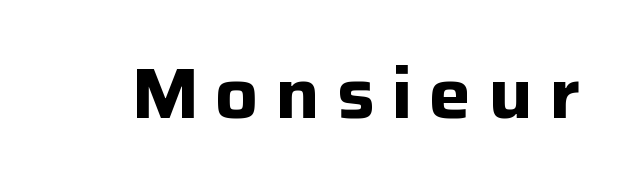
The image shows 71 px bold sans-serif type, upright; set unusually wide letter spacing (+0.23 em), not underlined; low stroke contrast and a medium x-height.
